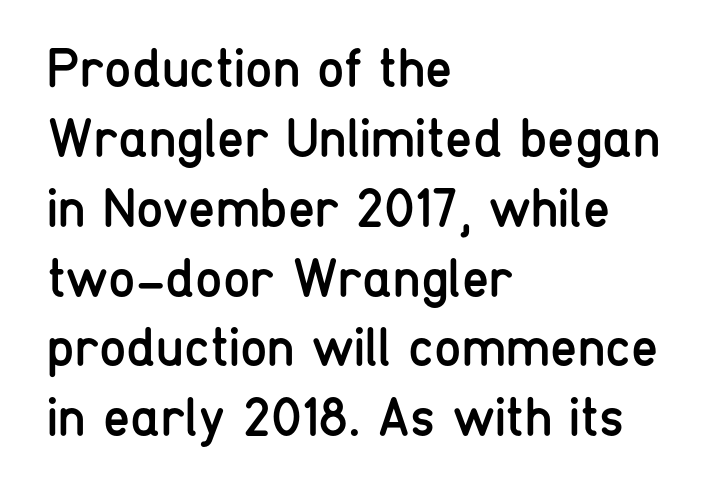
{"serif": "no", "italic": "no", "bold": "no", "weight": "regular", "width": "condensed", "stroke_contrast": "low", "x_height": "medium", "monospaced": "no", "underline": "no", "align": "left", "line_spacing": "normal", "line_spacing_ratio": 1.27, "letter_spacing": "normal", "letter_spacing_em": 0.0, "glyph_px": 55}
